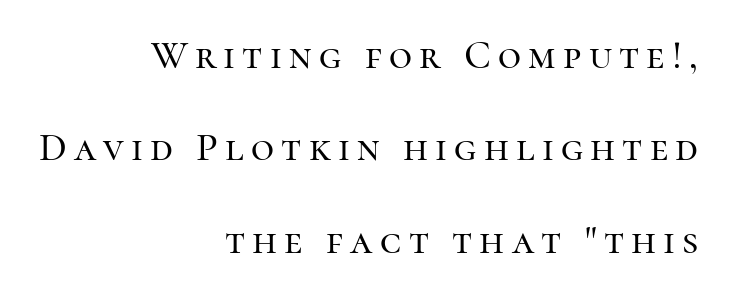
{"serif": "yes", "italic": "no", "width": "normal", "stroke_contrast": "high", "x_height": "medium", "monospaced": "no", "underline": "no", "align": "right", "line_spacing": "loose", "line_spacing_ratio": 2.31, "glyph_px": 40}
